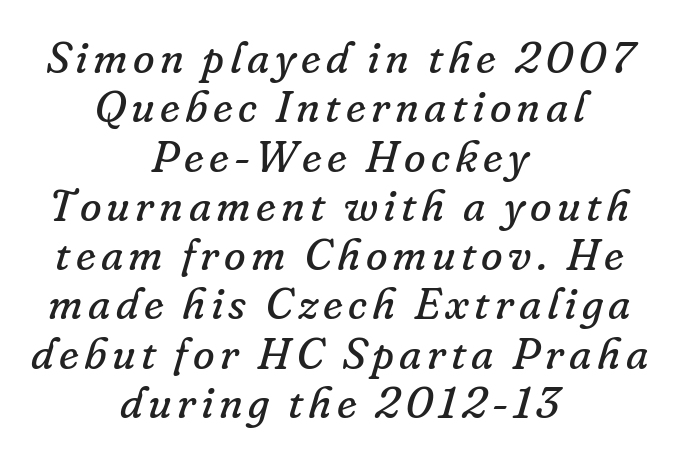
Yep, that's italic — everything's leaning. The leading is snug, giving the passage a crowded texture. Horizontally, the lines are justified to the midpoint only. The characters display serif detailing at their extremities.
